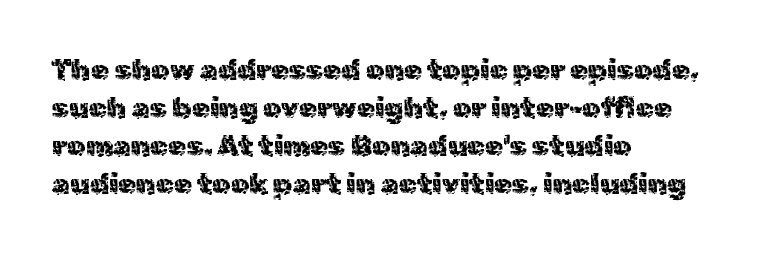
Q: Is the text italic (slanted)? A: No, it is upright.
Q: Is the typeface a serif or a sans-serif typeface? A: Sans-serif.
Q: Is the text underlined? A: No.
Q: How is the paragraph aligned? A: Left-aligned.
Q: Is the spacing between letters normal or unusually wide? A: Normal.
Q: Is the spacing between lines tight, normal or loose? A: Normal.
Q: Width (condensed, normal, or wide)? A: Normal.
Q: x-height? A: Medium.
Q: Monospaced? A: No.
